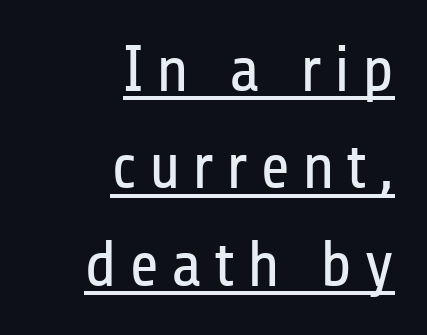
Line endings align vertically; line beginnings do not. The letterforms sit at book weight or below. Is this a fixed-width face? No — the glyphs have proportional, varying widths. Notice how the stems are strictly vertical — no italics here. Type style note: lacks serifs.
